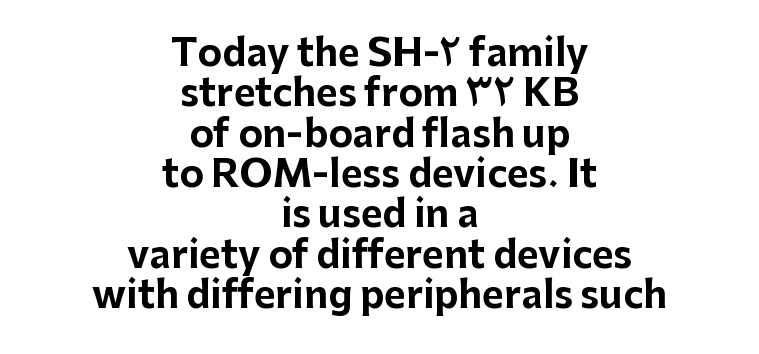
Each glyph is drawn with heavy, bold strokes. A roman cut, with each character standing at attention. Here the designer chose a conventional face with non-uniform glyph widths. Where is the straight margin? There isn't one; the lines are centered. The zone under the glyphs is completely vacant.
